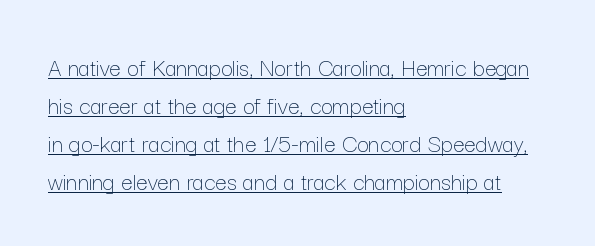
The characters are drawn with everyday or finer stroke widths. Reading down the block, your eye returns to a fixed left position each line. This rendering leaves character spacing at its baseline value. In designer terms, the underline attribute is active on this setting. Posture: straight, roman, zero tilt. The rendering uses a moderate line-height, typical for paragraphs.
